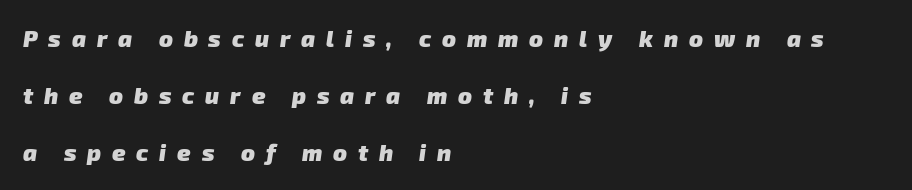
The image shows 23 px bold type; set left-aligned, loose line spacing (2.48x), unusually wide letter spacing (+0.47 em), not underlined.
